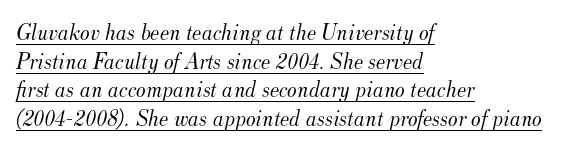
The image shows 23 px text type, italic (leaning right); set left-aligned, line spacing 1.24x, normal letter spacing, underlined.
